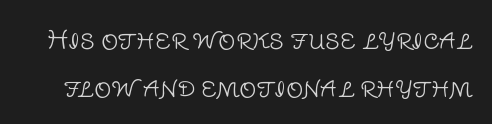
Has an underline been added? It has not. A typesetter would call this zero additional tracking. The block of text is sparse from top to bottom, with ample space between rows.
